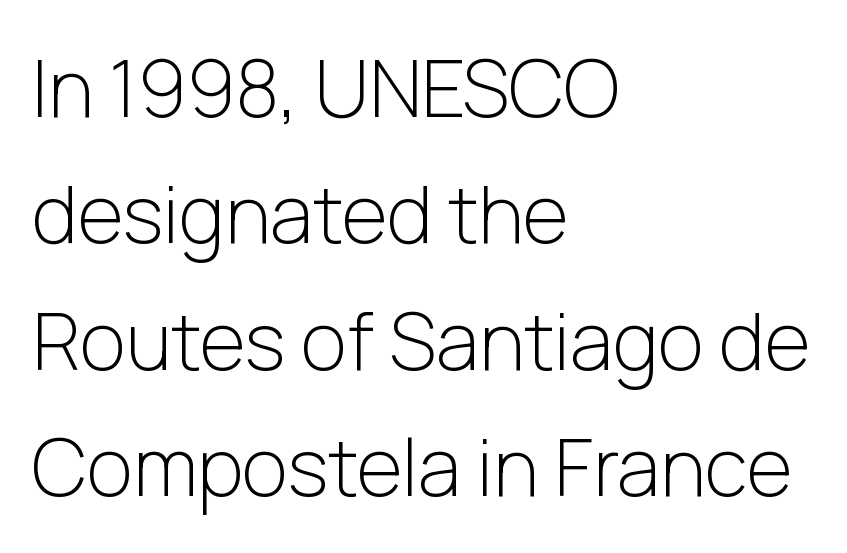
{"serif": "no", "italic": "no", "bold": "no", "weight": "light", "width": "normal", "stroke_contrast": "low", "x_height": "medium", "monospaced": "no", "underline": "no", "align": "left", "line_spacing": "normal", "line_spacing_ratio": 1.6, "letter_spacing": "normal", "letter_spacing_em": 0.0, "glyph_px": 79}
